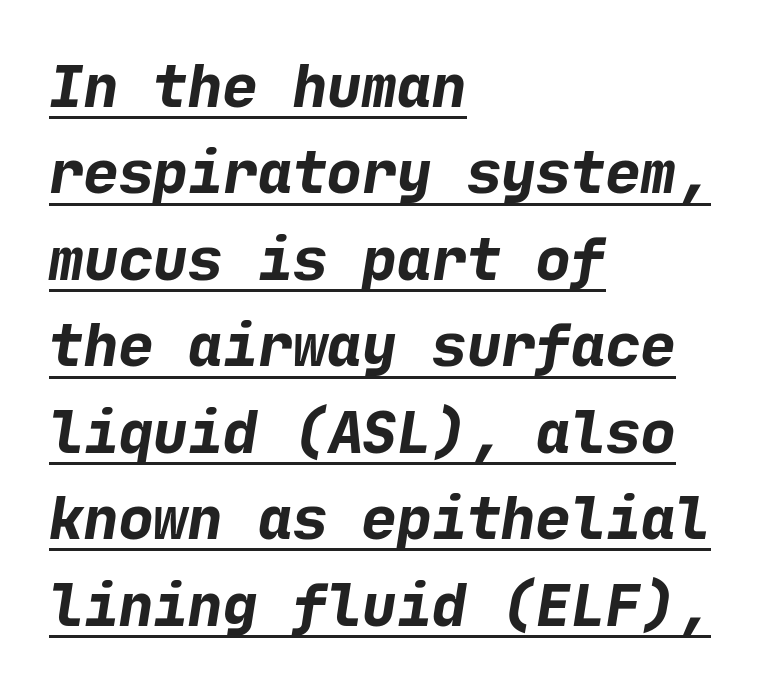
Baseline-to-baseline distance is the conventional proportion of letter height. Somebody hit Ctrl+U on this one — the words are underlined. Is the type bold? Yes — the strokes are clearly thick and heavy. Default kerning and tracking; the words read as compact shapes. Short and long lines alike share a common starting point at left. The typeface chosen for these lines omits serifs.
